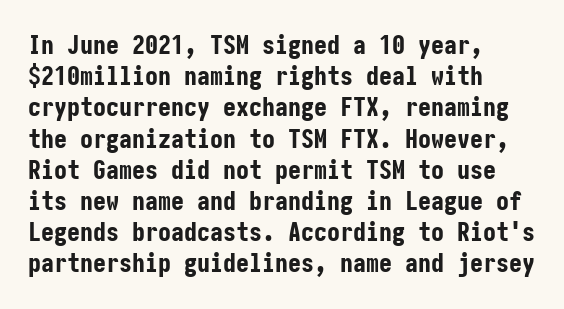
The image shows 26 px bold type, upright; set left-aligned, line spacing 1.2x, normal letter spacing, not underlined.
